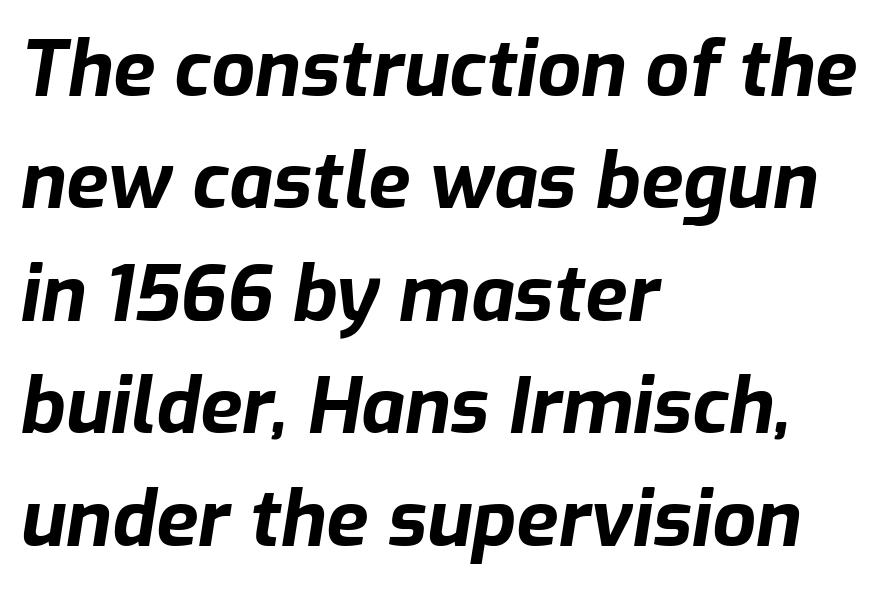
{"italic": "yes", "lean": "right", "slant_degrees": 9, "bold": "yes", "weight": "bold", "width": "normal", "stroke_contrast": "low", "x_height": "medium", "monospaced": "no", "underline": "no", "align": "left", "line_spacing": "normal", "line_spacing_ratio": 1.46, "letter_spacing": "normal", "letter_spacing_em": 0.0, "glyph_px": 77}
